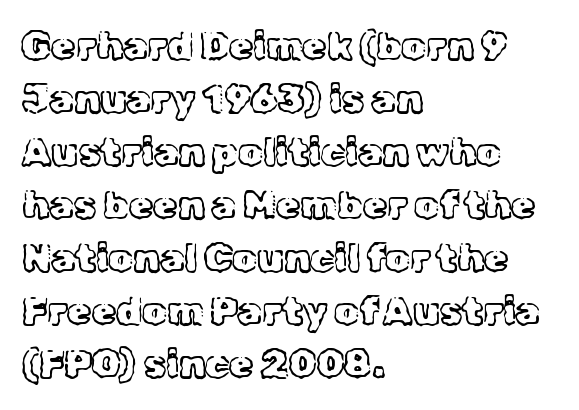
The image shows 39 px light serif type, upright; set left-aligned, normal line spacing (1.36x), normal letter spacing, not underlined; a medium x-height.
